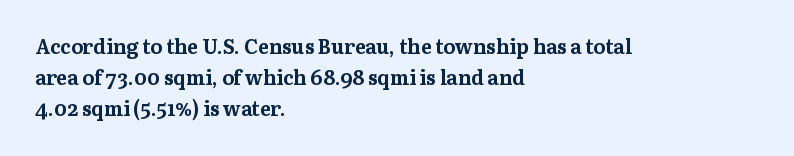
{"italic": "no", "bold": "yes", "underline": "no", "align": "left", "line_spacing": "normal", "line_spacing_ratio": 1.55, "letter_spacing": "normal", "letter_spacing_em": 0.0, "glyph_px": 20}
